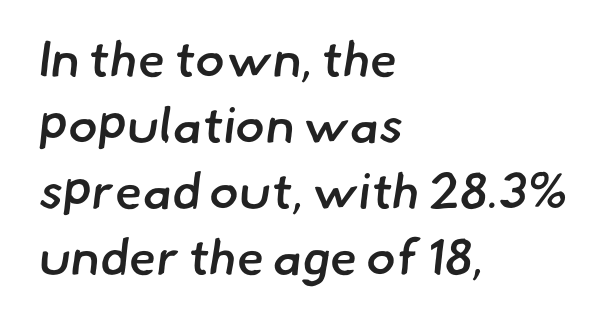
{"serif": "no", "bold": "semi", "weight": "semibold", "width": "normal", "stroke_contrast": "low", "x_height": "small", "monospaced": "no", "underline": "no", "align": "left", "line_spacing": "normal", "line_spacing_ratio": 1.32, "letter_spacing": "normal", "letter_spacing_em": 0.0, "glyph_px": 50}
